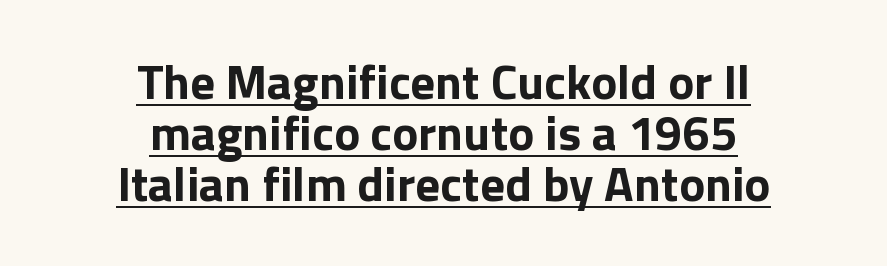
The image shows 49 px bold sans-serif type, upright; set centered, tight line spacing (1.04x), normal letter spacing, underlined; low stroke contrast and a medium x-height.
